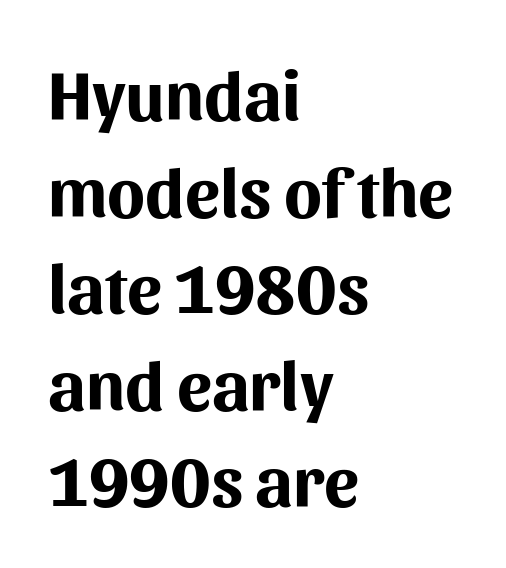
Q: Is the text bold? A: Yes.
Q: Is the text italic (slanted)? A: No, it is upright.
Q: Is the typeface a serif or a sans-serif typeface? A: Sans-serif.
Q: Is the text underlined? A: No.
Q: How is the paragraph aligned? A: Left-aligned.
Q: Is the spacing between letters normal or unusually wide? A: Normal.
Q: Is the spacing between lines tight, normal or loose? A: Normal.
Q: Width (condensed, normal, or wide)? A: Normal.
Q: Stroke contrast? A: Medium.
Q: x-height? A: Medium.
Q: Monospaced? A: No.
